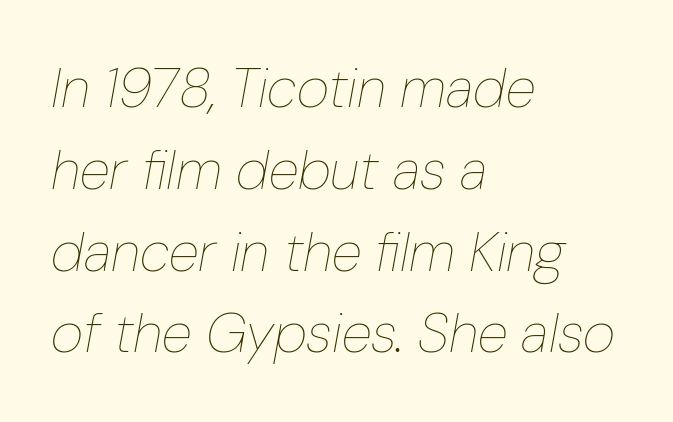
One-word summary of the alignment: left. Note the varied advance widths — an 'i' is clearly narrower than an 'm'. Notice how the stems are inclined rather than vertical — that's the hallmark of italics. Stroke thickness stays within the range of a standard reading face or lighter. The words here are not underlined.
